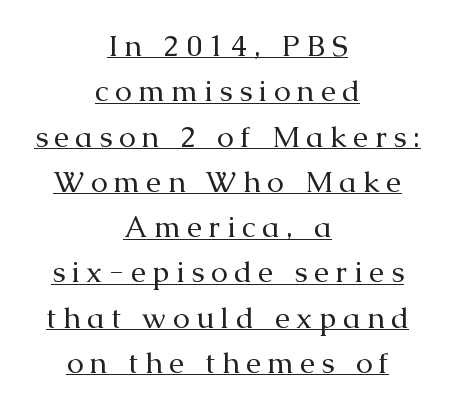
The image shows 30 px regular-weight serif type, upright; set centered, normal line spacing (1.51x), unusually wide letter spacing (+0.22 em), underlined; medium stroke contrast and a medium x-height.
